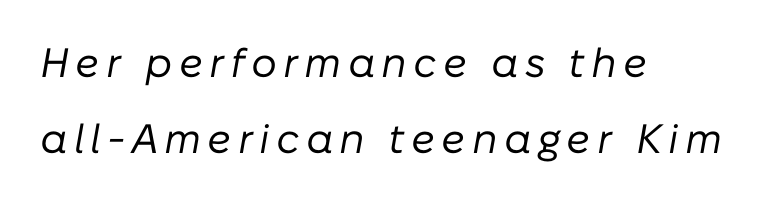
The image shows 41 px regular-weight type, italic (leaning right); set left-aligned, line spacing 1.86x, not underlined; low stroke contrast and a medium x-height.
